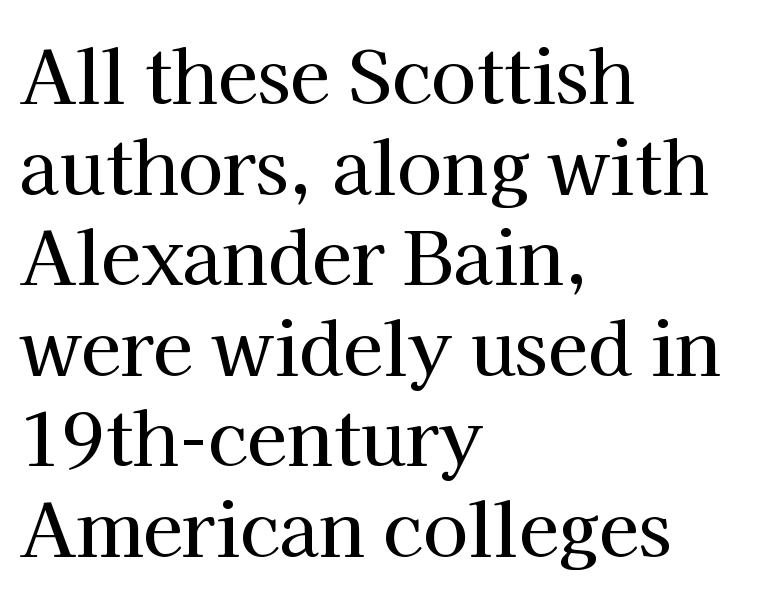
Q: Is the text italic (slanted)? A: No, it is upright.
Q: Is the typeface a serif or a sans-serif typeface? A: Serif.
Q: Is the text underlined? A: No.
Q: How is the paragraph aligned? A: Left-aligned.
Q: Is the spacing between letters normal or unusually wide? A: Normal.
Q: Width (condensed, normal, or wide)? A: Normal.
Q: Stroke contrast? A: High.
Q: x-height? A: Medium.
Q: Monospaced? A: No.
